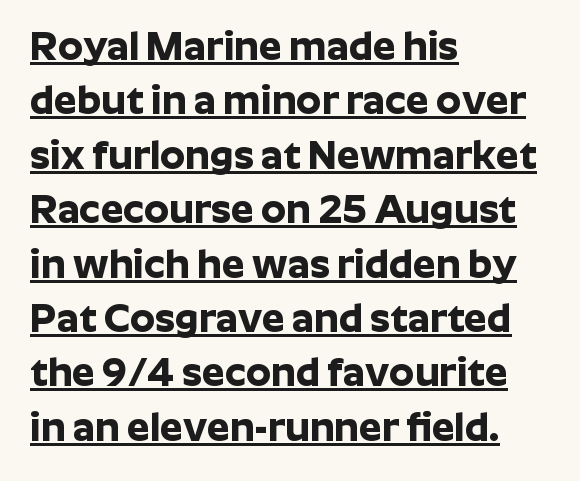
If you measured baseline to baseline, you'd find a middling distance. No italicization has been applied; the sample stays upright. Emphasis is given by a line drawn under the lettering. Here the glyphs are tracked normally, forming tight word shapes. Thick stems and heavy bowls — unmistakably bold. The lines in this sample share a left origin and differ only in where they stop.
